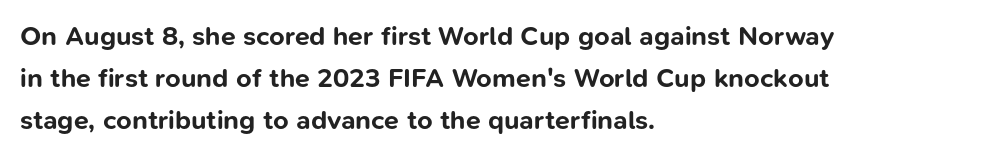
Nothing unusual about the tracking: characters are spaced as the font intends. Layout note: lines flush left. Does the lettering tilt? It doesn't — this is upright. The characters look thick and weighty, a clear bold. If you measured baseline to baseline, you'd find a middling distance. Underlining? Definitely not there.
